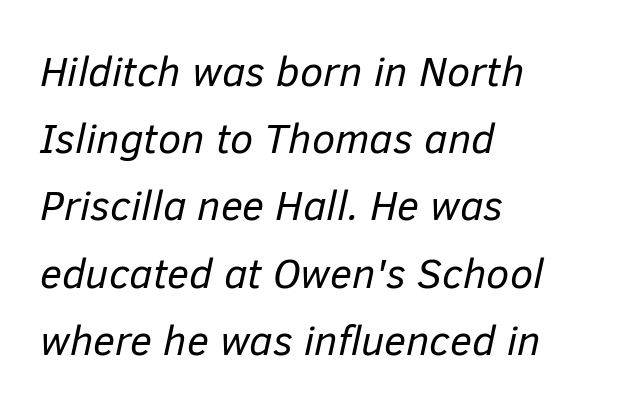
Q: Is the text bold? A: No.
Q: Is the text italic (slanted)? A: Yes, it leans right by about 12 degrees.
Q: Is the text underlined? A: No.
Q: How is the paragraph aligned? A: Left-aligned.
Q: Is the spacing between letters normal or unusually wide? A: Normal.
Q: Is the spacing between lines tight, normal or loose? A: Normal.
Q: Width (condensed, normal, or wide)? A: Normal.
Q: Stroke contrast? A: Low.
Q: x-height? A: Medium.
Q: Monospaced? A: No.
